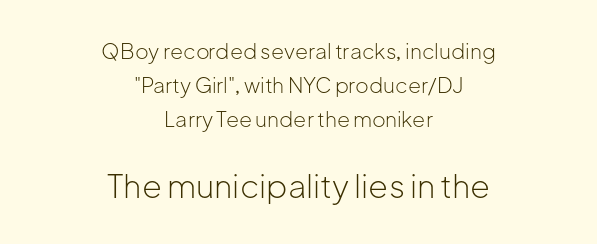
The image shows 32 px light sans-serif type, upright; set centered, normal line spacing (1.61x), normal letter spacing, not underlined; the second (bottom) block is 1.52x larger; low stroke contrast and a medium x-height.
